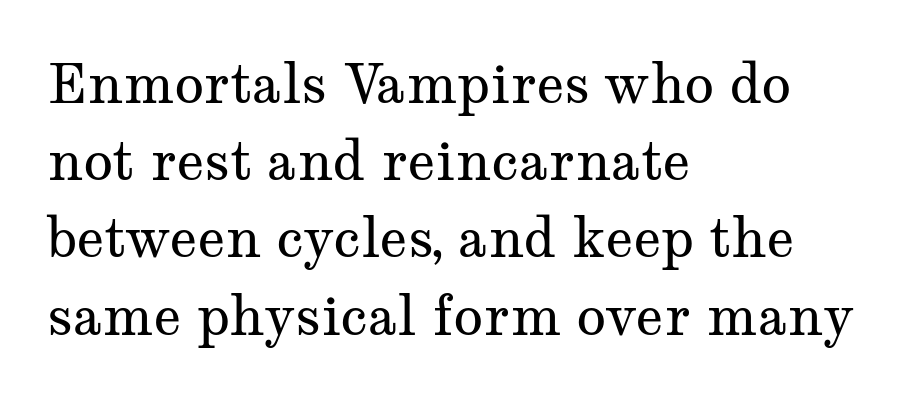
The image shows 54 px regular-weight, wide serif type, upright; set left-aligned, normal line spacing (1.43x), normal letter spacing, not underlined; medium stroke contrast and a medium x-height.
